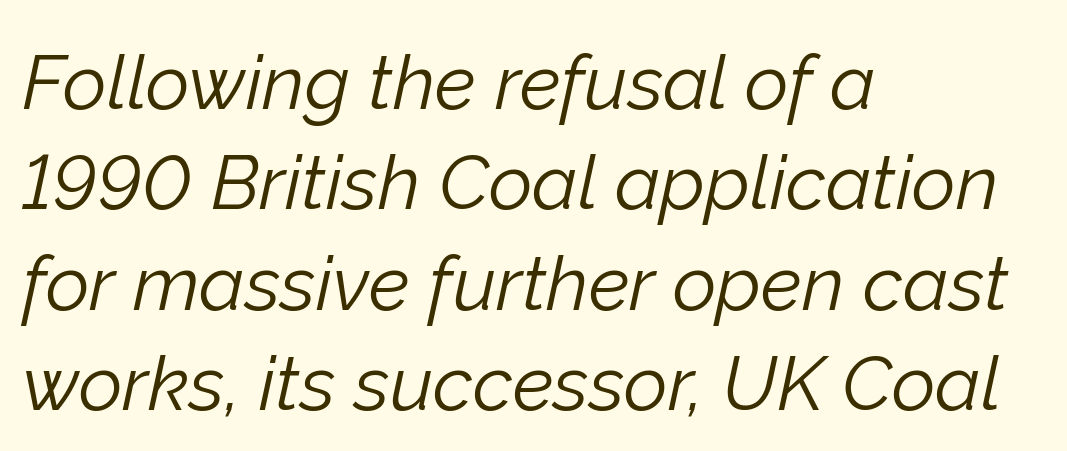
Vertical stems look standard width or narrower in stroke. The typesetter chose a ragged-right arrangement here. The foot of each line stays bare and open. Does the leading feel generous? No, just average. Letter spacing: default. When letters slant like this, we call the style italic.
